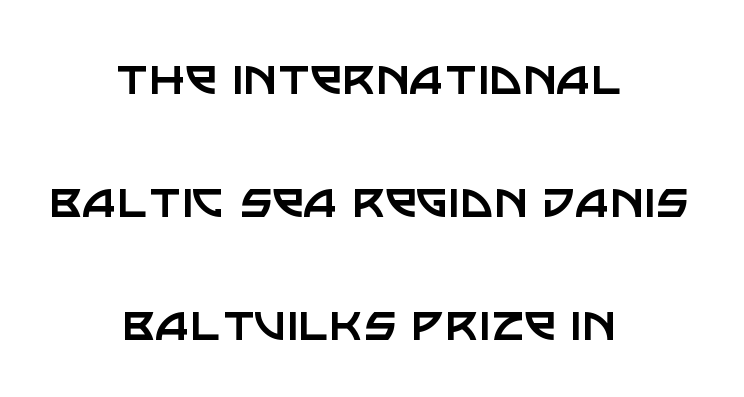
The image shows 58 px regular-weight sans-serif type, upright; set centered, loose line spacing (2.12x), normal letter spacing, not underlined; low stroke contrast and a large x-height.
